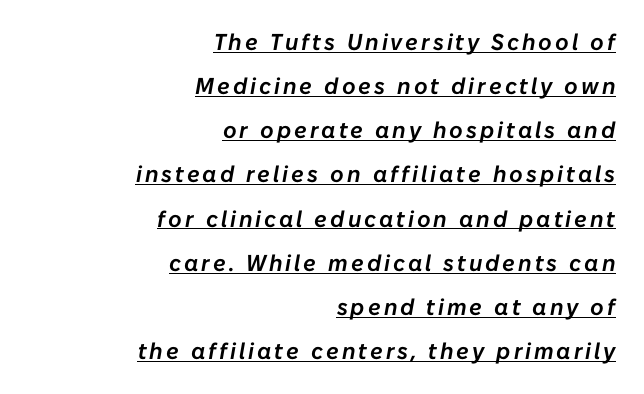
Rendered with sloped, italic letterforms. This rendering uses right alignment, leaving the left contour irregular. This sample trades compactness for vertical openness between lines. Underline: present.
